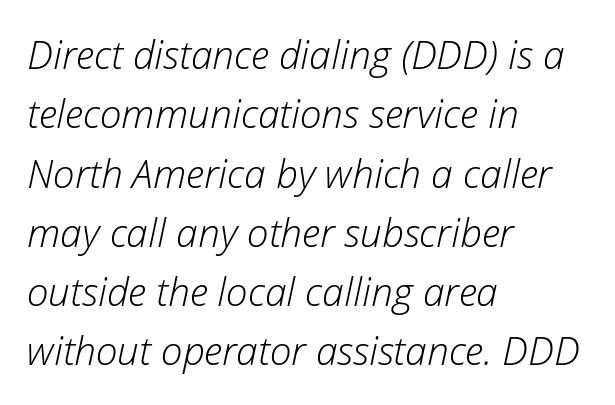
Just letters on the line, the space beneath them empty. Is the stroke heavy? The answer is a plain regular-or-lighter. The face used here has a pronounced slope to its letters. Students, observe: this is what conventionally led text looks like. Think of a printed novel: that variable character pitch is what you see here.
